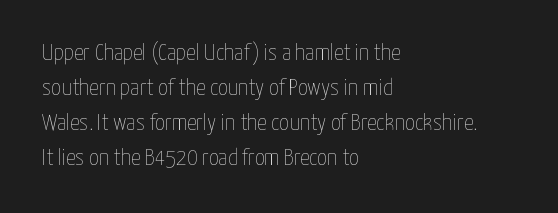
The image shows 24 px text type, upright; set left-aligned, normal line spacing (1.46x), normal letter spacing, not underlined.
